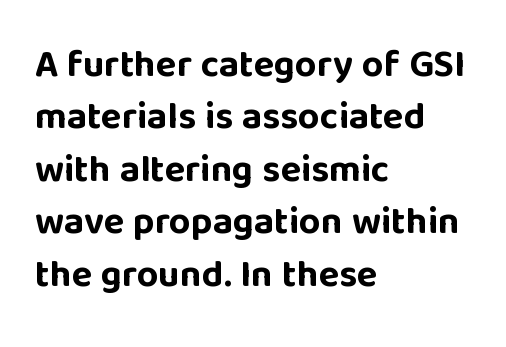
In terms of letterform style, serifs are entirely absent. You could not count columns in this text — the font is proportionally spaced. Ordinary non-slanted type is in use. Bold? Absolutely — the strokes are thick and heavy. The paragraph has a hard left edge and a soft right edge.
